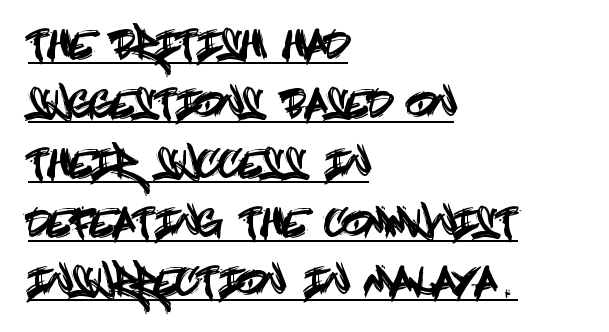
{"serif": "no", "width": "condensed", "x_height": "large", "underline": "yes", "align": "left", "line_spacing": "normal", "line_spacing_ratio": 1.56, "letter_spacing": "normal", "letter_spacing_em": 0.0, "glyph_px": 38}
